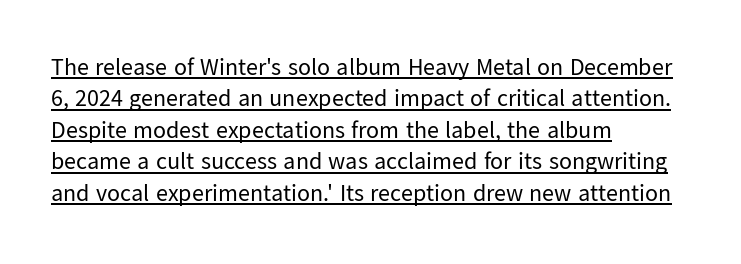
Q: Is the text bold? A: No.
Q: Is the text italic (slanted)? A: No, it is upright.
Q: Is the text underlined? A: Yes.
Q: How is the paragraph aligned? A: Left-aligned.
Q: Is the spacing between letters normal or unusually wide? A: Normal.
Q: Is the spacing between lines tight, normal or loose? A: Normal.
